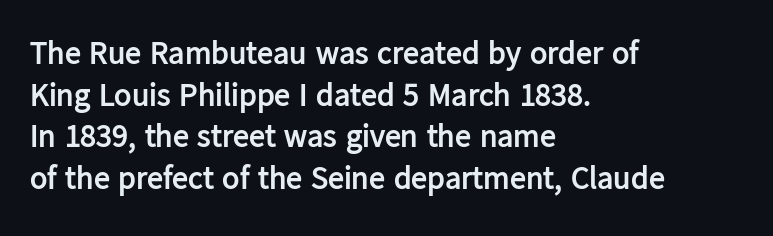
Q: Is the text bold? A: Yes.
Q: Is the text italic (slanted)? A: No, it is upright.
Q: Is the typeface a serif or a sans-serif typeface? A: Sans-serif.
Q: Is the text underlined? A: No.
Q: How is the paragraph aligned? A: Left-aligned.
Q: Is the spacing between letters normal or unusually wide? A: Normal.
Q: Is the spacing between lines tight, normal or loose? A: Normal.
Q: Width (condensed, normal, or wide)? A: Normal.
Q: Stroke contrast? A: Low.
Q: x-height? A: Medium.
Q: Monospaced? A: No.
